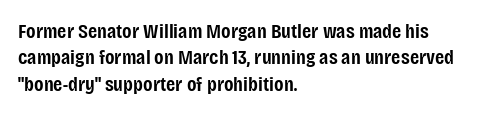
Its strokes are somewhat broadened, the hallmark of semibold type. Notice how descenders clear the ascenders below comfortably — that's standard leading. The letters stand straight up with perfectly vertical stems. Compared with a centered layout, this one pins lines to the left instead.
